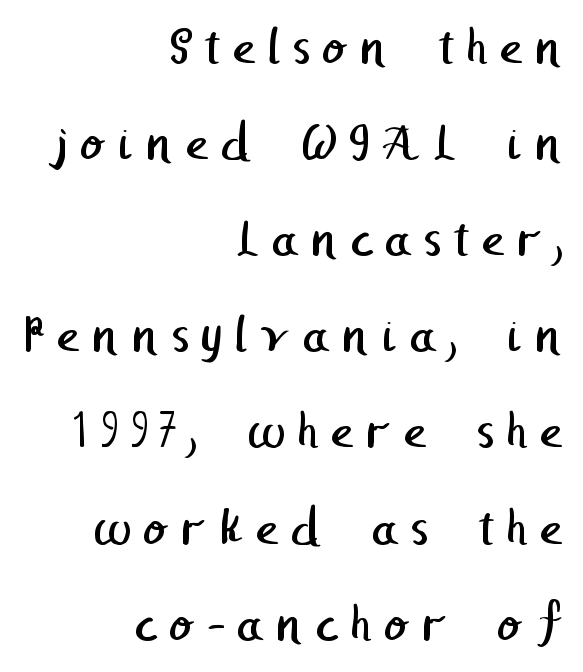
The image shows 54 px regular-weight sans-serif type; set right-aligned, line spacing 1.78x, unusually wide letter spacing (+0.23 em), not underlined; low stroke contrast and a medium x-height.
